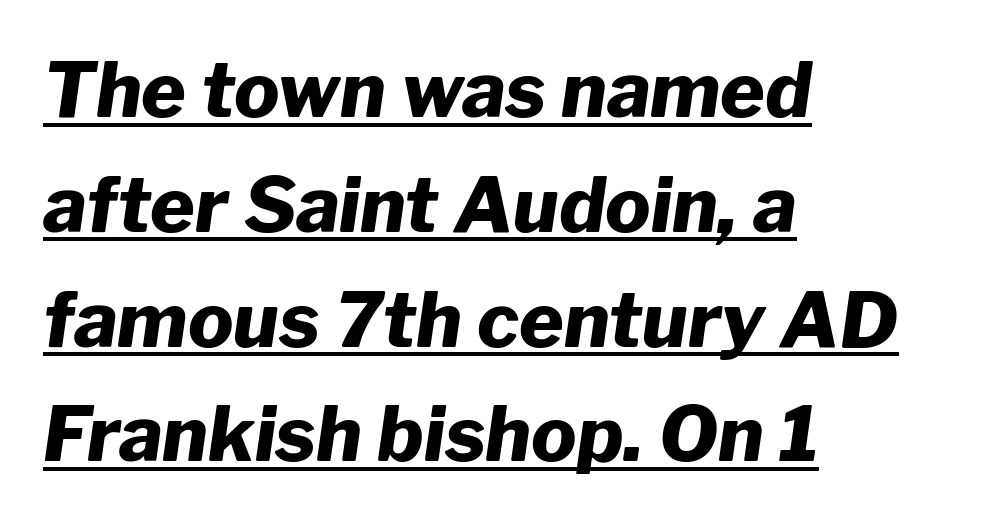
The rendering applies a slant to the glyphs. The face used here has the dense, thick strokes of a bold. Compared with typical body copy, the letter spacing here is the same. Does the copy run flush right? No — it runs flush left. Looks like someone drew a line under every word here.
